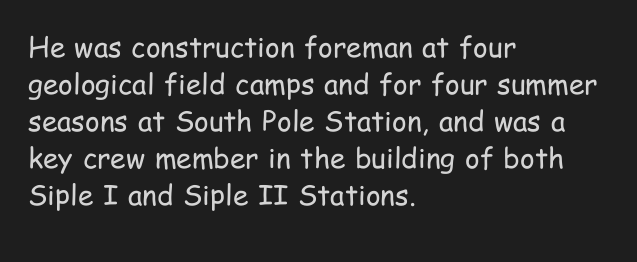
The image shows 28 px regular-weight, condensed sans-serif type, upright; set left-aligned, normal line spacing (1.32x), normal letter spacing, not underlined; low stroke contrast and a medium x-height.
